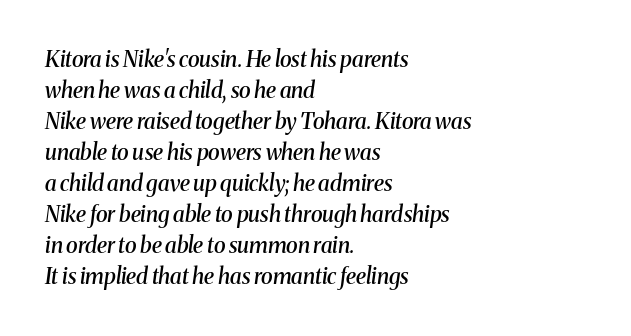
Q: Is the text bold? A: Semi-bold.
Q: Is the text italic (slanted)? A: Yes, it leans right by about 8 degrees.
Q: Is the text underlined? A: No.
Q: How is the paragraph aligned? A: Left-aligned.
Q: Is the spacing between letters normal or unusually wide? A: Normal.
Q: Is the spacing between lines tight, normal or loose? A: Normal.
